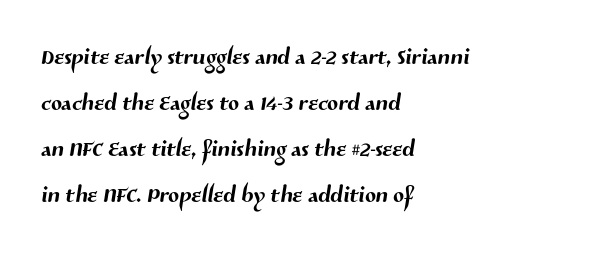
The image shows 32 px sans-serif type; set left-aligned, normal line spacing (1.44x), normal letter spacing, not underlined; medium stroke contrast and a medium x-height.
